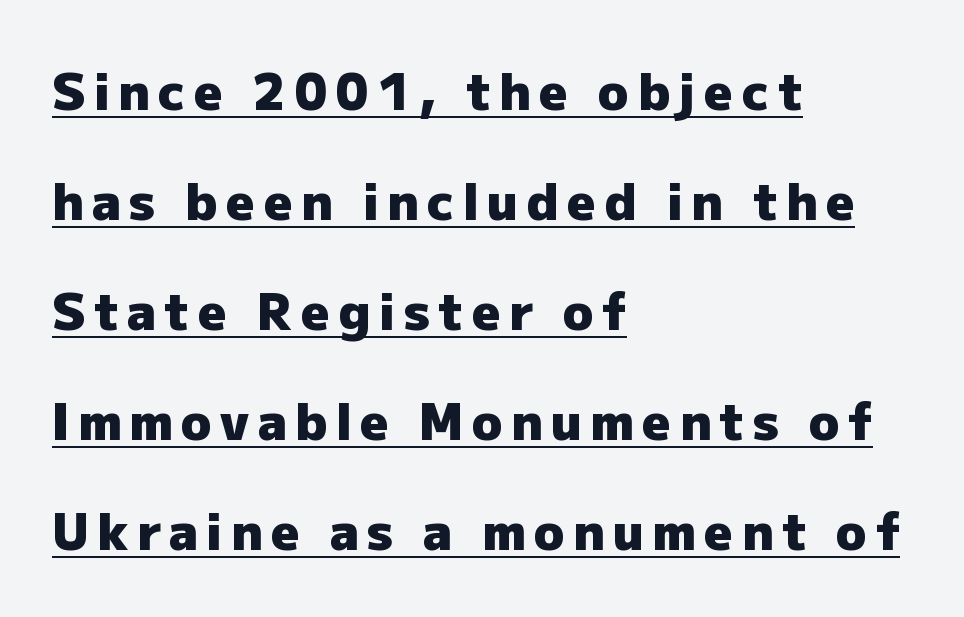
Q: Is the text bold? A: Yes.
Q: Is the text italic (slanted)? A: No, it is upright.
Q: Is the typeface a serif or a sans-serif typeface? A: Sans-serif.
Q: Is the text underlined? A: Yes.
Q: How is the paragraph aligned? A: Left-aligned.
Q: Is the spacing between lines tight, normal or loose? A: Loose.
Q: Width (condensed, normal, or wide)? A: Normal.
Q: Stroke contrast? A: Low.
Q: x-height? A: Medium.
Q: Monospaced? A: No.
